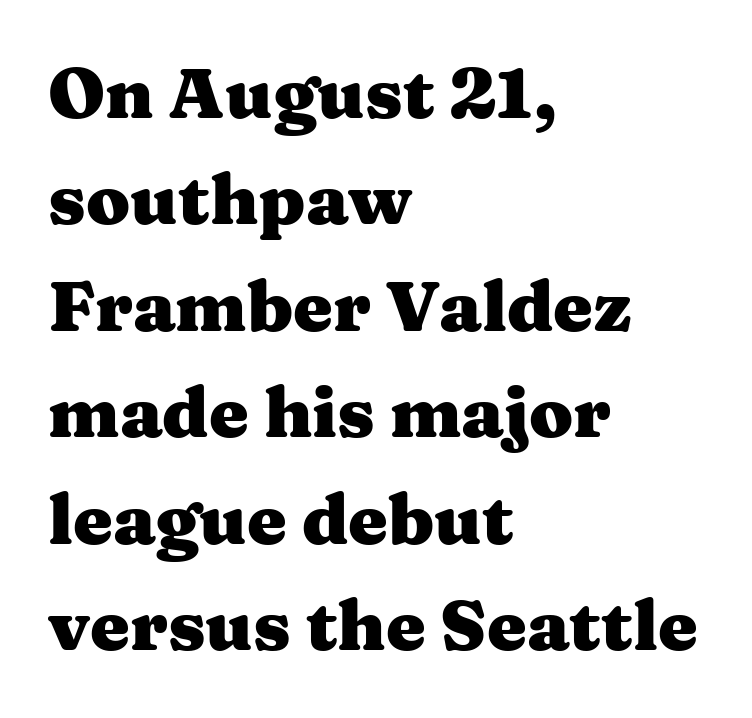
{"serif": "yes", "italic": "no", "bold": "yes", "weight": "heavy", "width": "wide", "stroke_contrast": "medium", "x_height": "medium", "monospaced": "no", "underline": "no", "align": "left", "line_spacing": "normal", "line_spacing_ratio": 1.5, "letter_spacing": "normal", "letter_spacing_em": 0.0, "glyph_px": 71}
